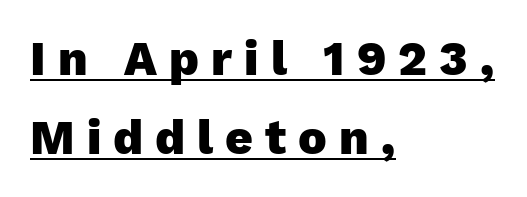
Typeset ragged right — the left edge is the straight one. No feet cap the strokes, marking this as sans-serif type. The letters stand straight up with perfectly vertical stems. Typographic density is high because the face is bold. The letters are spread apart with noticeably loose tracking.
